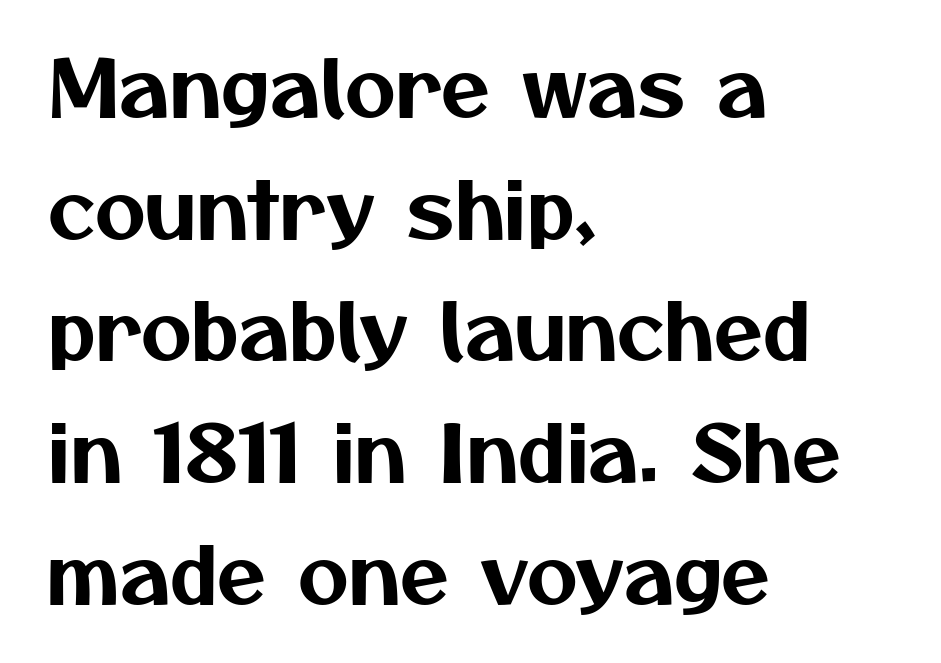
Q: Is the typeface a serif or a sans-serif typeface? A: Sans-serif.
Q: Is the text underlined? A: No.
Q: How is the paragraph aligned? A: Left-aligned.
Q: Is the spacing between letters normal or unusually wide? A: Normal.
Q: Is the spacing between lines tight, normal or loose? A: Normal.
Q: Width (condensed, normal, or wide)? A: Normal.
Q: Stroke contrast? A: Medium.
Q: x-height? A: Medium.
Q: Monospaced? A: No.
